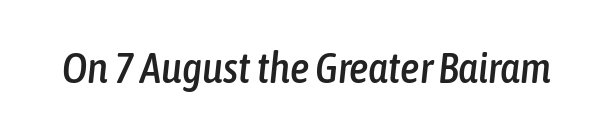
{"italic": "yes", "lean": "right", "slant_degrees": 6, "width": "condensed", "stroke_contrast": "low", "x_height": "medium", "monospaced": "no", "underline": "no", "letter_spacing": "normal", "letter_spacing_em": 0.0, "glyph_px": 43}
